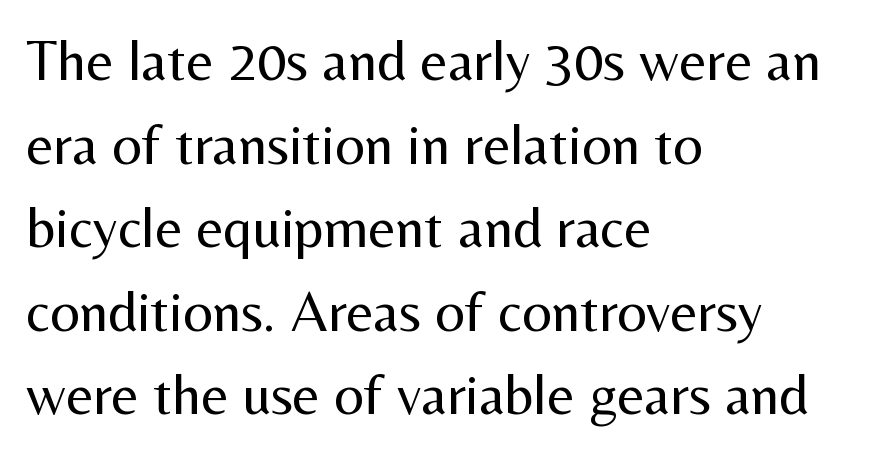
The image shows 58 px regular-weight sans-serif type, upright; set left-aligned, normal line spacing (1.44x), normal letter spacing, not underlined; medium stroke contrast and a medium x-height.
